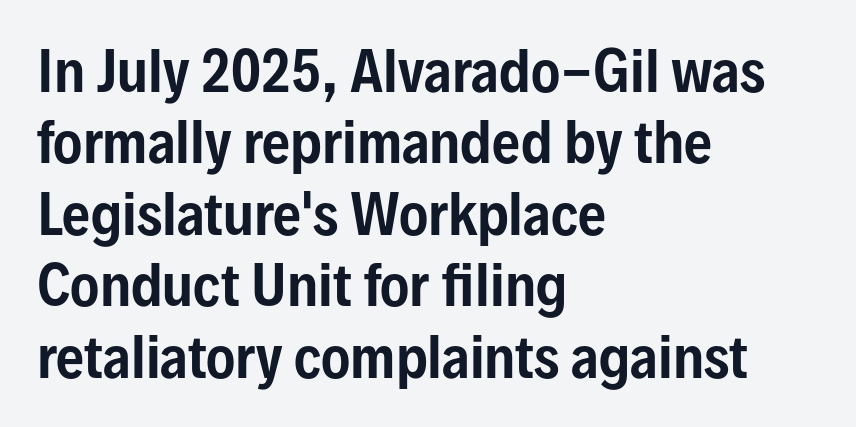
Each new line begins a customary step beneath the previous one. Each letter keeps its own natural width here, so spacing adapts to shape. Serifs: no, the terminals of the letterforms are clean. Each line starts at the same left margin while the right side varies. Upright lettering throughout.
